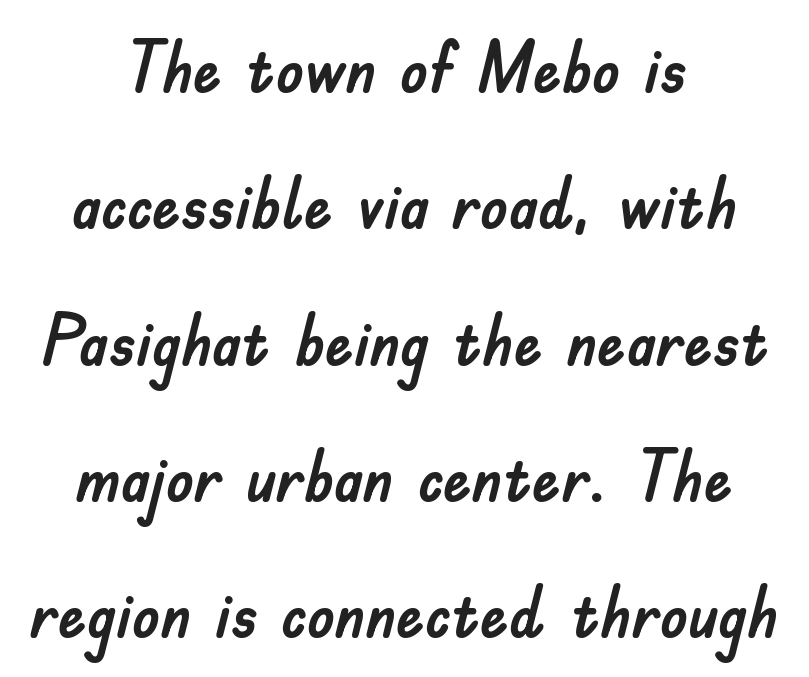
{"serif": "no", "width": "normal", "stroke_contrast": "low", "x_height": "small", "monospaced": "no", "underline": "no", "align": "center", "line_spacing": "loose", "line_spacing_ratio": 1.92, "letter_spacing": "normal", "letter_spacing_em": 0.0, "glyph_px": 71}
